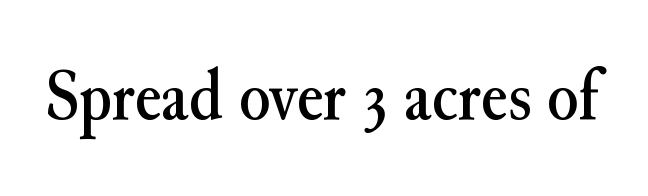
The image shows 72 px serif type, upright; set normal letter spacing, not underlined; medium stroke contrast and a small x-height.
